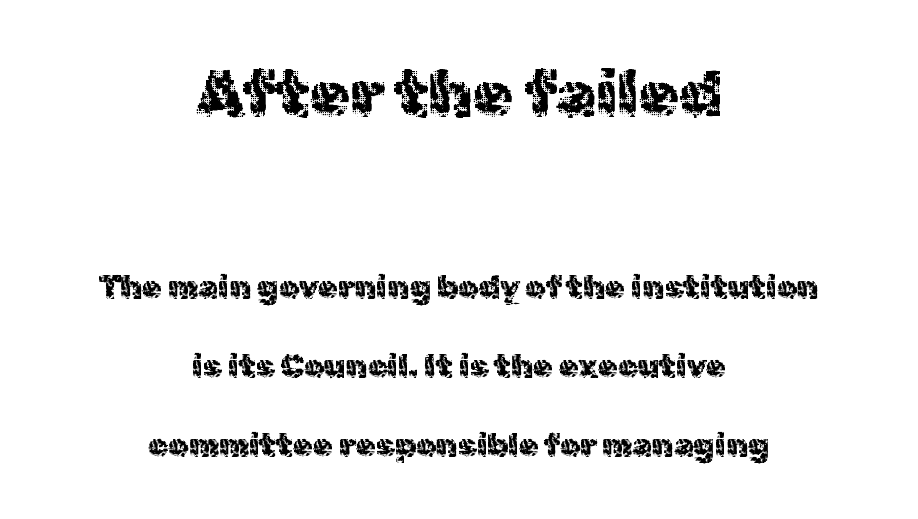
Italic? Not at all — the glyphs are vertical. Stroke mass is kept to a normal reading level or below. Letterform terminals end flat and unadorned throughout the passage. A typesetter would call this proportional, since set widths differ per character. In terms of leading, this rendering errs on the spacious side. The area under the type is left untouched.
